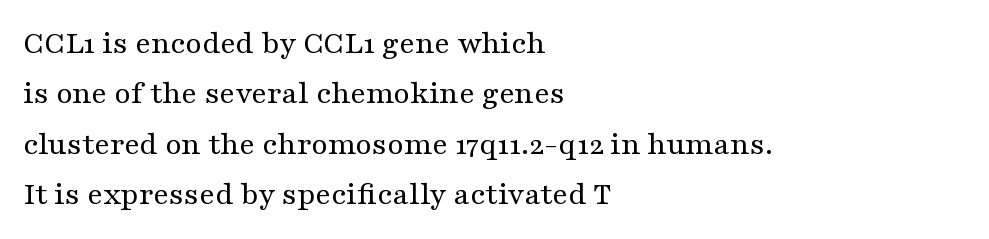
{"serif": "yes", "italic": "no", "bold": "no", "weight": "regular", "width": "wide", "stroke_contrast": "medium", "x_height": "medium", "monospaced": "no", "underline": "no", "align": "left", "line_spacing": "normal", "line_spacing_ratio": 1.53, "letter_spacing": "normal", "letter_spacing_em": 0.0, "glyph_px": 33}
